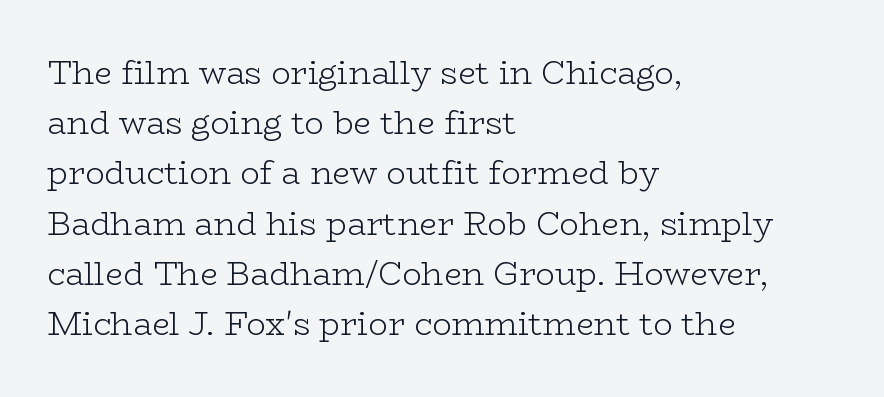
Q: Is the text bold? A: No.
Q: Is the text italic (slanted)? A: No, it is upright.
Q: Is the typeface a serif or a sans-serif typeface? A: Serif.
Q: Is the text underlined? A: No.
Q: How is the paragraph aligned? A: Left-aligned.
Q: Is the spacing between letters normal or unusually wide? A: Normal.
Q: Is the spacing between lines tight, normal or loose? A: Normal.
Q: Width (condensed, normal, or wide)? A: Wide.
Q: Stroke contrast? A: Low.
Q: x-height? A: Medium.
Q: Monospaced? A: No.
